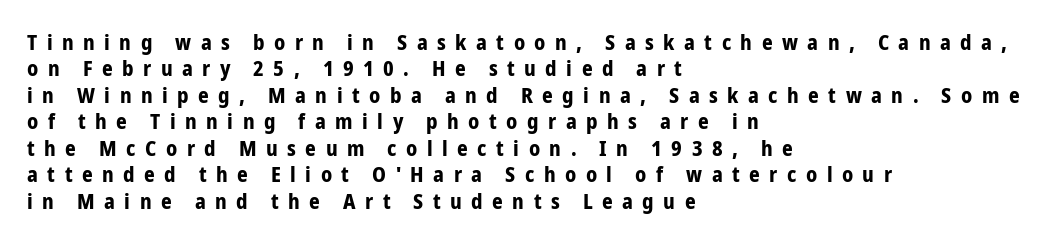
Q: Is the text bold? A: Yes.
Q: Is the text italic (slanted)? A: No, it is upright.
Q: Is the text underlined? A: No.
Q: How is the paragraph aligned? A: Left-aligned.
Q: Is the spacing between letters normal or unusually wide? A: Unusually wide.
Q: Is the spacing between lines tight, normal or loose? A: Normal.
